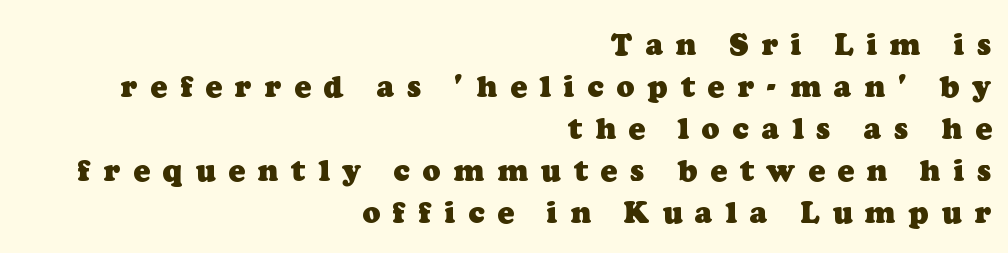
{"serif": "yes", "bold": "yes", "weight": "heavy", "width": "normal", "stroke_contrast": "low", "x_height": "medium", "monospaced": "no", "underline": "no", "align": "right", "line_spacing": "normal", "line_spacing_ratio": 1.4, "letter_spacing": "wide", "letter_spacing_em": 0.43, "glyph_px": 30}
